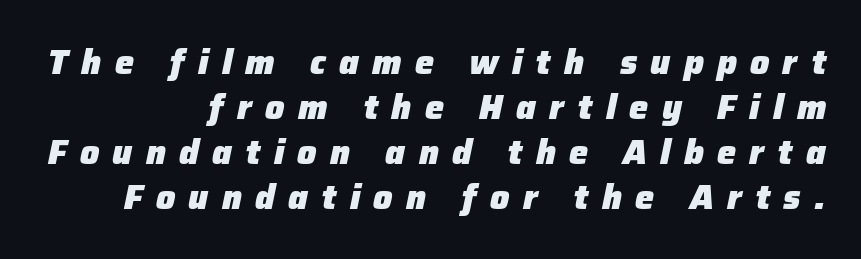
The horizontal fit of the characters is loose and conspicuously gappy. The passage shown is typed in a proportional face where columns would drift. Right-aligned paragraph, ragged on the left. The glyphs look as if they've been sheared to an angle. Rows of type keep a routine distance in the vertical direction.
